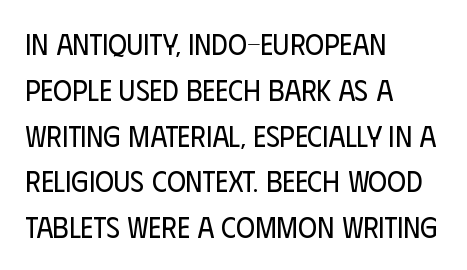
Regarding leading, the lines here are spaced in the standard way. These lines keep a tight, regular rhythm from letter to letter. Notice how the passage keeps a crisp vertical edge on the left only. These lines are rendered in a variable-pitch font. Style check: upright.
